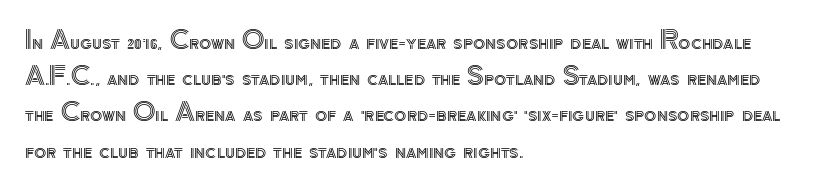
{"italic": "no", "underline": "no", "align": "left", "line_spacing": "normal", "line_spacing_ratio": 1.45, "letter_spacing": "normal", "letter_spacing_em": 0.0, "glyph_px": 25}
